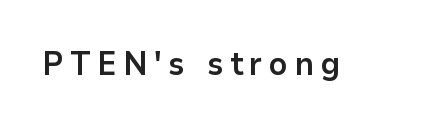
{"serif": "no", "italic": "no", "bold": "yes", "weight": "bold", "width": "normal", "stroke_contrast": "low", "x_height": "medium", "monospaced": "no", "underline": "no", "letter_spacing": "wide", "letter_spacing_em": 0.22, "glyph_px": 32}
